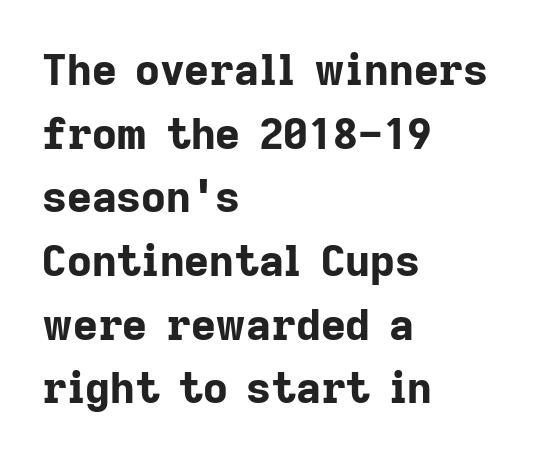
The image shows 43 px bold sans-serif type, upright; set left-aligned, normal line spacing (1.48x), normal letter spacing, not underlined; low stroke contrast and a medium x-height.
